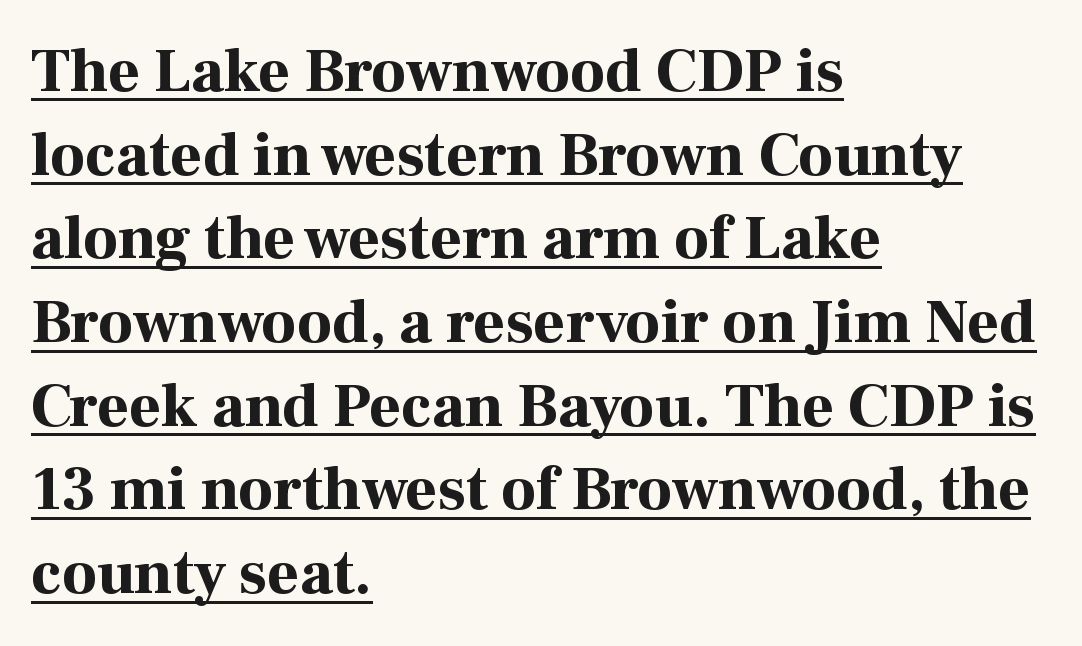
The image shows 62 px bold serif type, upright; set left-aligned, normal line spacing (1.35x), normal letter spacing, underlined; high stroke contrast and a medium x-height.
